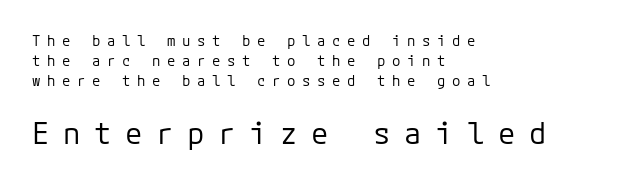
{"serif": "no", "italic": "no", "bold": "no", "weight": "regular", "width": "normal", "stroke_contrast": "low", "x_height": "medium", "underline": "no", "align": "left", "line_spacing": "normal", "line_spacing_ratio": 1.42, "letter_spacing": "wide", "letter_spacing_em": 0.47, "larger_block": "second", "size_ratio": 2.07, "glyph_px": 29}
